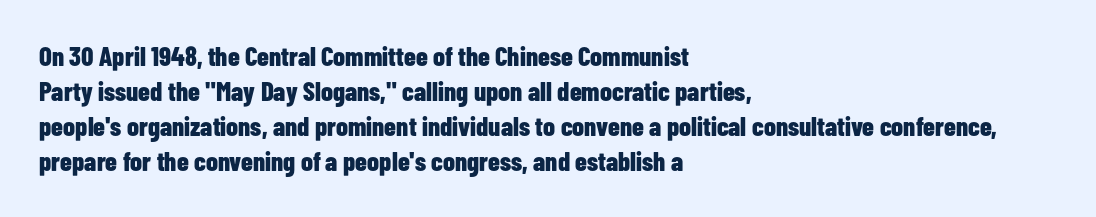
The image shows 27 px bold type, upright; set left-aligned, normal line spacing (1.3x), normal letter spacing, not underlined.
